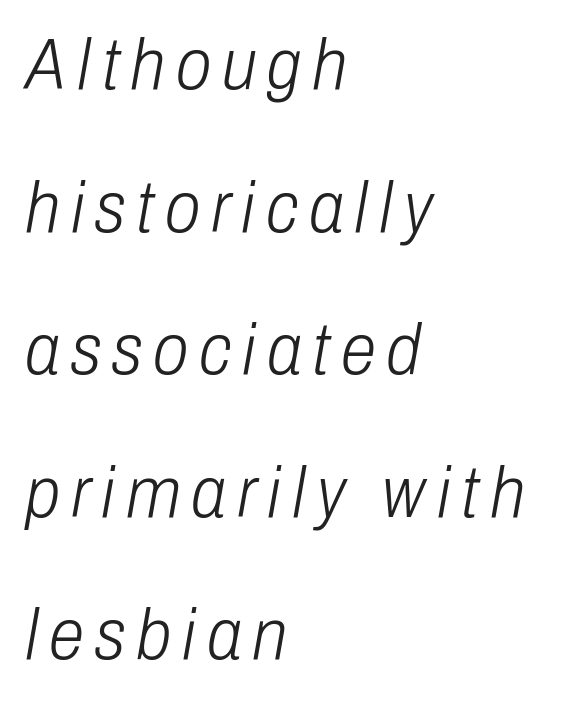
Q: Is the text bold? A: No.
Q: Is the text italic (slanted)? A: Yes, it leans right by about 10 degrees.
Q: Is the text underlined? A: No.
Q: How is the paragraph aligned? A: Left-aligned.
Q: Is the spacing between lines tight, normal or loose? A: Loose.
Q: Width (condensed, normal, or wide)? A: Condensed.
Q: Stroke contrast? A: Low.
Q: x-height? A: Medium.
Q: Monospaced? A: No.
